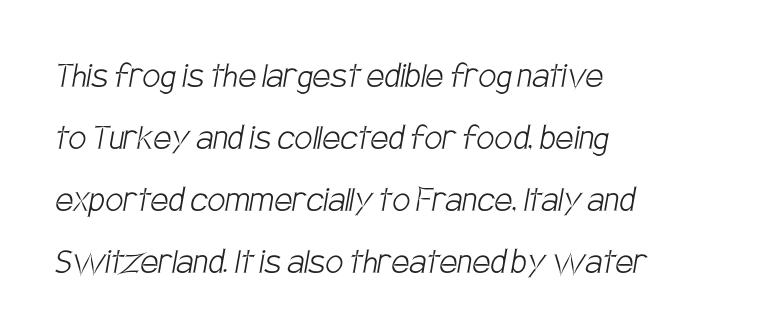
The image shows 40 px light, condensed sans-serif type; set left-aligned, normal line spacing (1.55x), normal letter spacing, not underlined; low stroke contrast and a large x-height.
